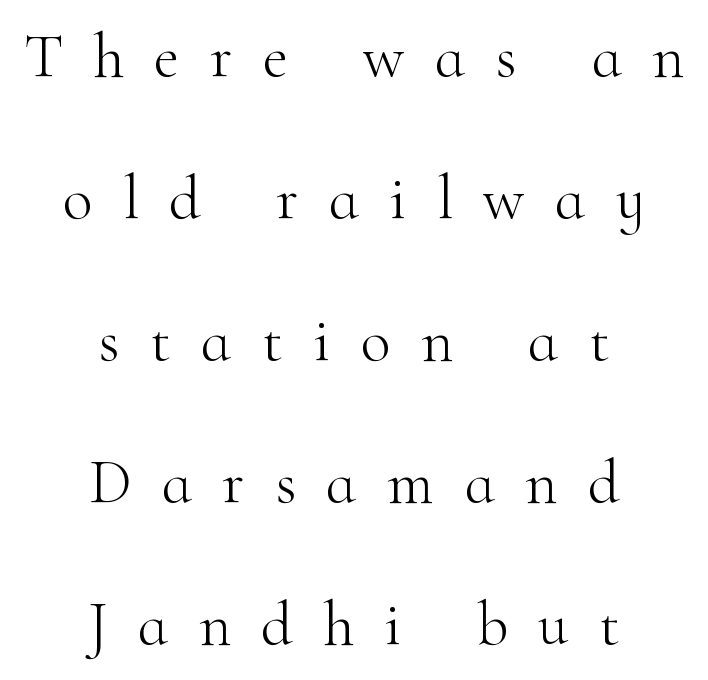
This sample uses an upright cut, with every glyph sitting square on the baseline. The weight tops out at a normal text grade. Here the glyphs are tracked loosely, breaking word shapes into spaced letters. Notice how the passage keeps no hard edge, just a central spine. Underlining? Definitely not there. Interline gaps are noticeably wide in this sample.
